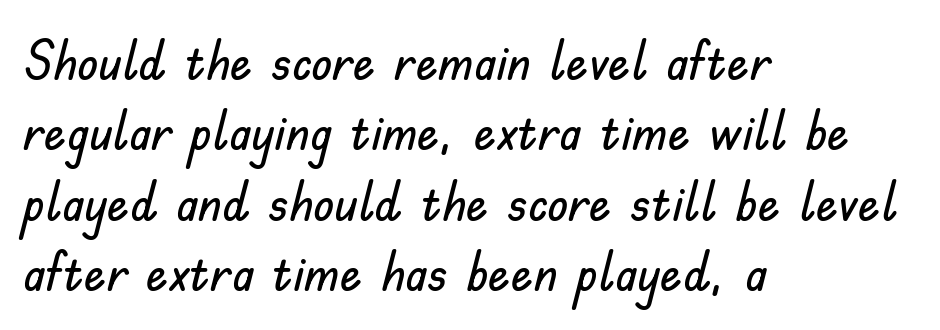
Examine the stroke ends and you'll find no serifs. Proportional: the letters do not fall into vertical columns. Students, note that the glyphs here touch the page at normal intervals. The string is rendered with underlining switched off.
